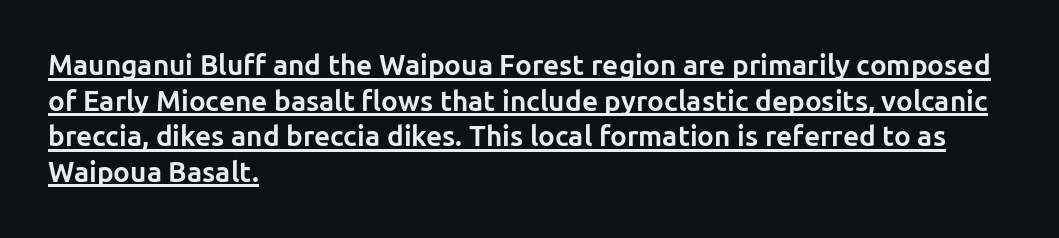
{"serif": "no", "italic": "no", "bold": "yes", "weight": "bold", "width": "normal", "stroke_contrast": "low", "x_height": "medium", "monospaced": "no", "underline": "yes", "align": "left", "line_spacing": "normal", "line_spacing_ratio": 1.27, "letter_spacing": "normal", "letter_spacing_em": 0.0, "glyph_px": 28}
